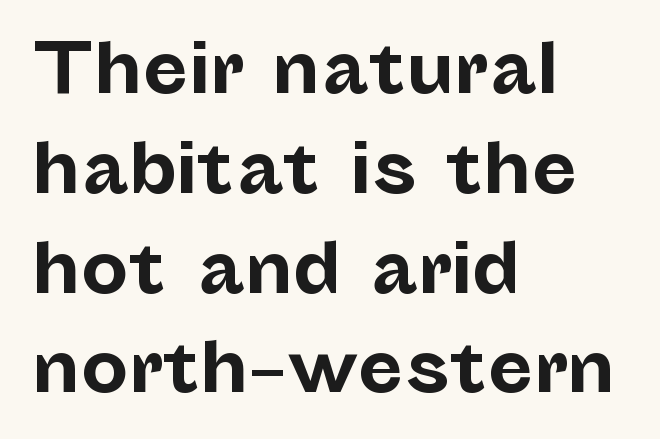
Upright lettering throughout. Note the varied advance widths — an 'i' is clearly narrower than an 'm'. Tracking here is standard; glyphs follow each other at the usual distance. Does the copy run flush right? No — it runs flush left. This is sans-serif lettering, the kind often seen on screens and signage.
